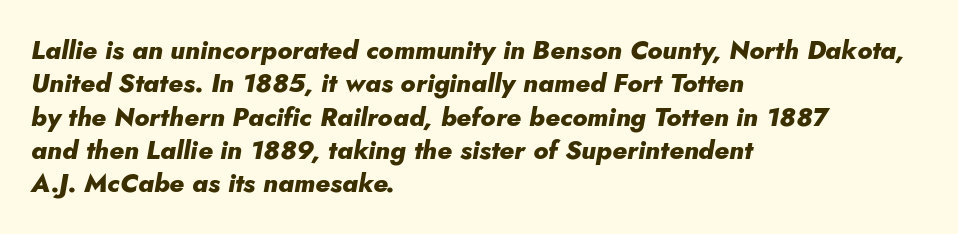
Q: Is the text bold? A: Yes.
Q: Is the text italic (slanted)? A: Yes, it leans right by about 5 degrees.
Q: Is the text underlined? A: No.
Q: How is the paragraph aligned? A: Left-aligned.
Q: Is the spacing between letters normal or unusually wide? A: Normal.
Q: Is the spacing between lines tight, normal or loose? A: Normal.
